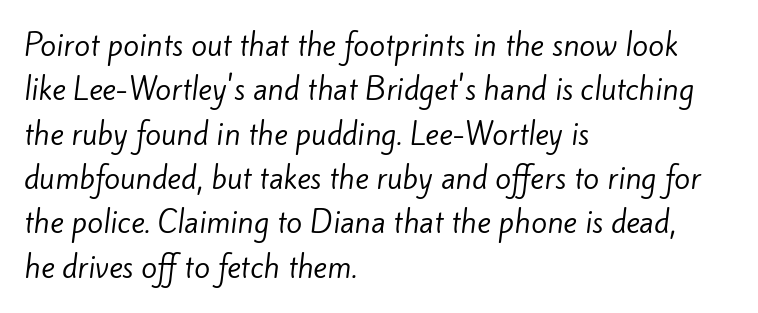
{"serif": "no", "bold": "no", "weight": "regular", "width": "normal", "stroke_contrast": "low", "x_height": "small", "monospaced": "no", "underline": "no", "align": "left", "line_spacing": "normal", "line_spacing_ratio": 1.53, "letter_spacing": "normal", "letter_spacing_em": 0.0, "glyph_px": 29}
